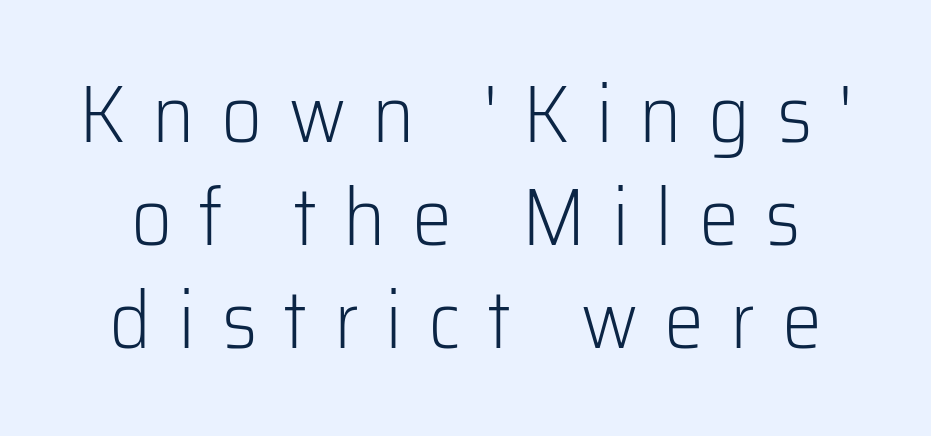
Do the characters align in a grid? No, the font is proportional. Regular leading. This sample uses a sans-serif face. Compared with a typical body face, this is equally light or lighter still. The type is letterspaced generously, with wide tracking.
